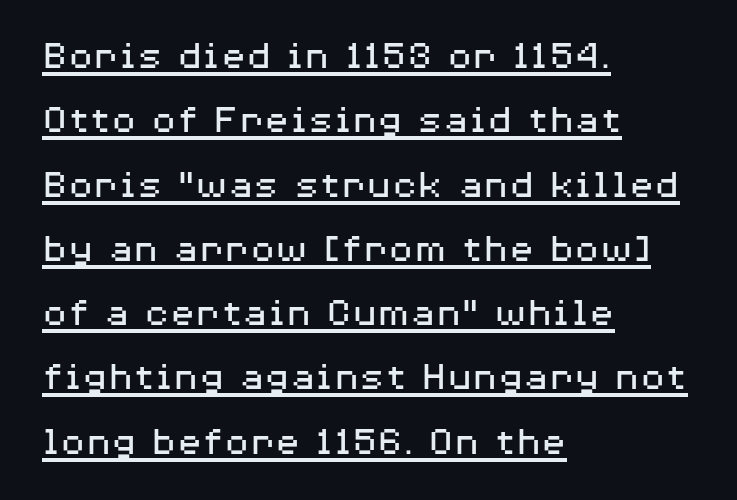
{"serif": "no", "italic": "no", "bold": "no", "weight": "regular", "width": "wide", "stroke_contrast": "medium", "x_height": "medium", "monospaced": "no", "underline": "yes", "align": "left", "line_spacing": "normal", "line_spacing_ratio": 1.53, "letter_spacing": "normal", "letter_spacing_em": 0.0, "glyph_px": 42}
